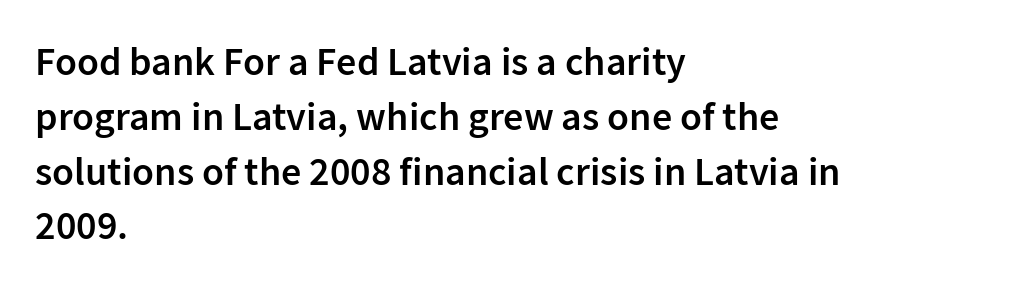
The designer went with a sans here, leaving each stem footless. Do the characters align in a grid? No, the font is proportional. The passage shown is not underscored anywhere. A typesetter would call this zero additional tracking.
